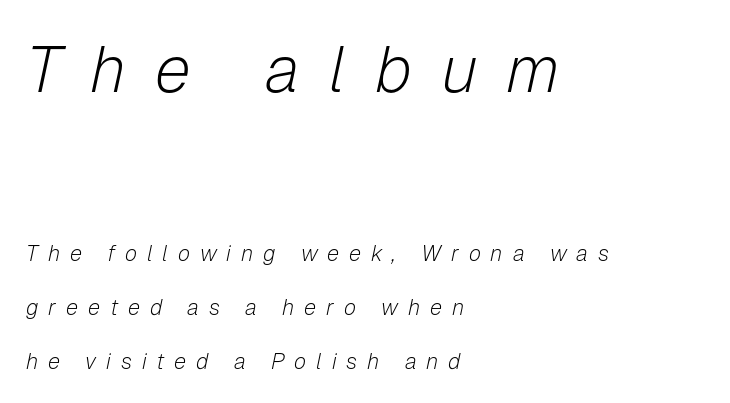
Q: Is the text bold? A: No.
Q: Is the text italic (slanted)? A: Yes, it leans right by about 12 degrees.
Q: Is the text underlined? A: No.
Q: How is the paragraph aligned? A: Left-aligned.
Q: Is the spacing between letters normal or unusually wide? A: Unusually wide.
Q: Is the spacing between lines tight, normal or loose? A: Loose.
Q: Which block of text is set in a larger size, the first (top) or the second (bottom)? A: The first (top) one.
Q: Width (condensed, normal, or wide)? A: Normal.
Q: Stroke contrast? A: Low.
Q: x-height? A: Medium.
Q: Monospaced? A: No.
